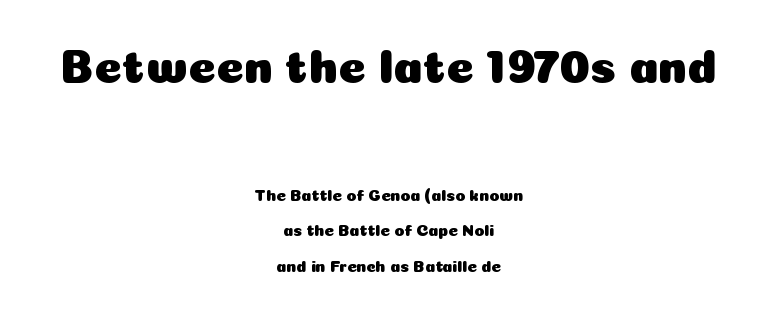
The image shows 47 px sans-serif type, upright; set centered, loose line spacing (2.22x), normal letter spacing, not underlined; the first (top) block is 2.94x larger; low stroke contrast and a medium x-height.
